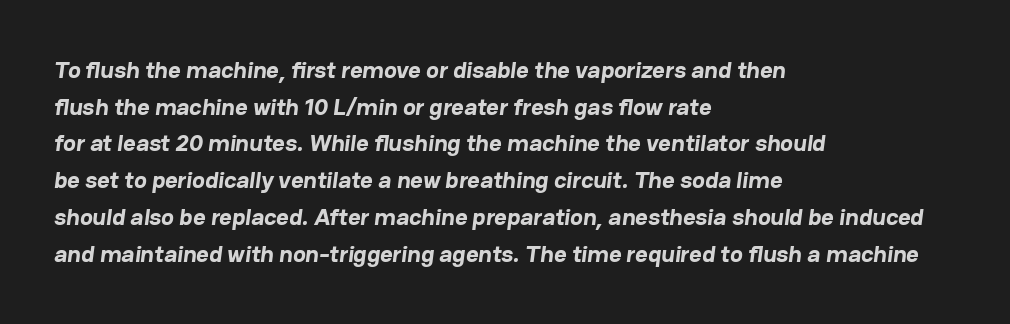
{"bold": "yes", "underline": "no", "align": "left", "line_spacing": "normal", "line_spacing_ratio": 1.53, "letter_spacing": "normal", "letter_spacing_em": 0.0, "glyph_px": 24}
